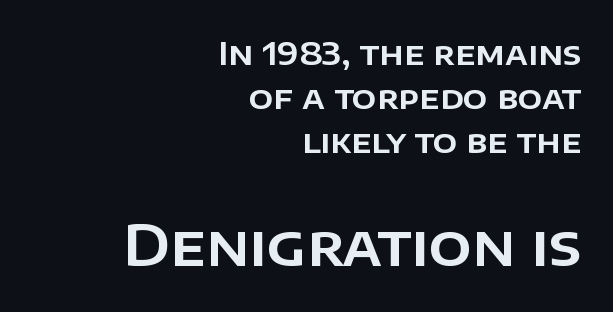
Posture: upright roman. The passage shown is typed in a proportional face where columns would drift. Descender tails drop into unmarked territory. In CSS terms this would be text-align: right. Here the glyphs are tracked normally, forming tight word shapes. The rows are spaced the way most documents space them.
